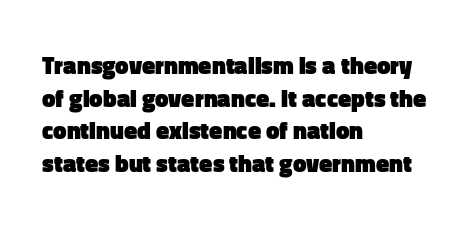
The rendering uses a moderate line-height, typical for paragraphs. The typography opts for an upright posture over an oblique one. Each word holds together tightly as a unit, with standard inter-letter gaps. Left-aligned paragraph, ragged on the right. The sample has been set heavy, in full bold. The string is rendered with underlining switched off.
